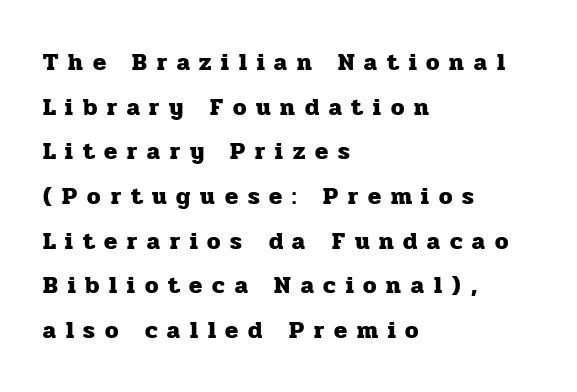
The image shows 24 px bold type, upright; set left-aligned, line spacing 1.86x, unusually wide letter spacing (+0.41 em), not underlined.
